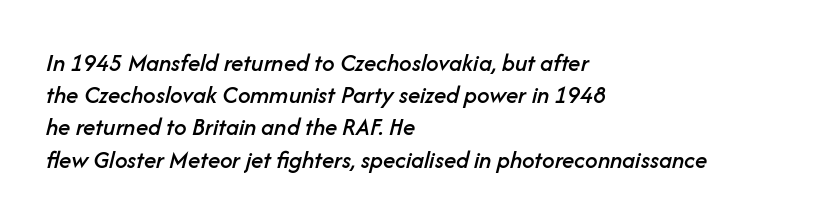
{"italic": "yes", "lean": "right", "slant_degrees": 14, "underline": "no", "align": "left", "line_spacing": "normal", "line_spacing_ratio": 1.29, "letter_spacing": "normal", "letter_spacing_em": 0.0, "glyph_px": 25}
